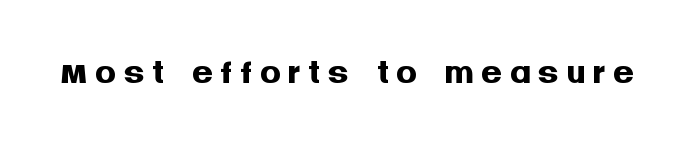
The image shows 53 px semibold sans-serif type, upright; set not underlined; medium stroke contrast and a large x-height.
